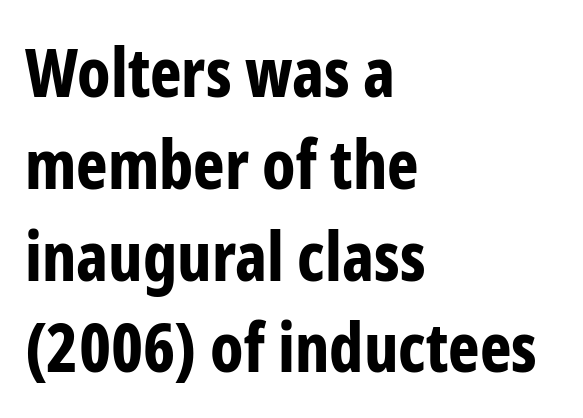
Q: Is the text bold? A: Yes.
Q: Is the text italic (slanted)? A: No, it is upright.
Q: Is the typeface a serif or a sans-serif typeface? A: Sans-serif.
Q: Is the text underlined? A: No.
Q: How is the paragraph aligned? A: Left-aligned.
Q: Is the spacing between letters normal or unusually wide? A: Normal.
Q: Is the spacing between lines tight, normal or loose? A: Normal.
Q: Width (condensed, normal, or wide)? A: Condensed.
Q: Stroke contrast? A: Low.
Q: x-height? A: Medium.
Q: Monospaced? A: No.
